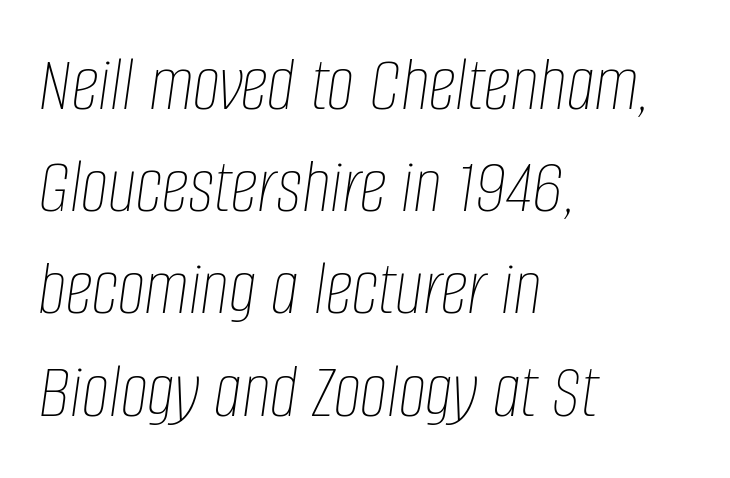
Q: Is the text bold? A: No.
Q: Is the text italic (slanted)? A: Yes, it leans right by about 8 degrees.
Q: Is the text underlined? A: No.
Q: How is the paragraph aligned? A: Left-aligned.
Q: Is the spacing between letters normal or unusually wide? A: Normal.
Q: Is the spacing between lines tight, normal or loose? A: Normal.
Q: Width (condensed, normal, or wide)? A: Condensed.
Q: Stroke contrast? A: Low.
Q: x-height? A: Large.
Q: Monospaced? A: No.
